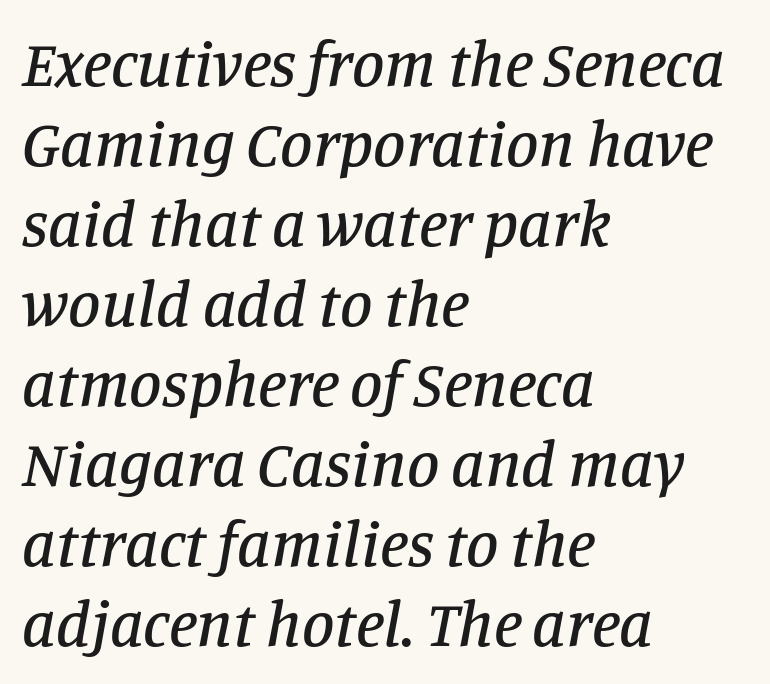
These lines are rendered in a variable-pitch font. Each line starts at the same left margin while the right side varies. The words here are not underlined. The face used here is rendered with its standard letterfit.
